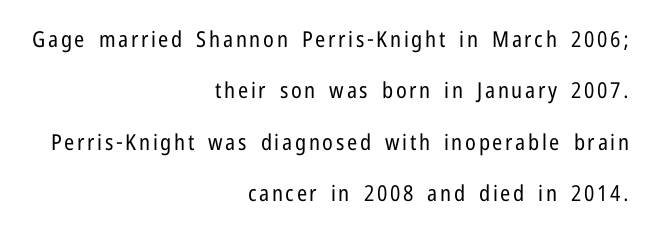
Q: Is the text bold? A: No.
Q: Is the text italic (slanted)? A: No, it is upright.
Q: Is the text underlined? A: No.
Q: How is the paragraph aligned? A: Right-aligned.
Q: Is the spacing between lines tight, normal or loose? A: Loose.
